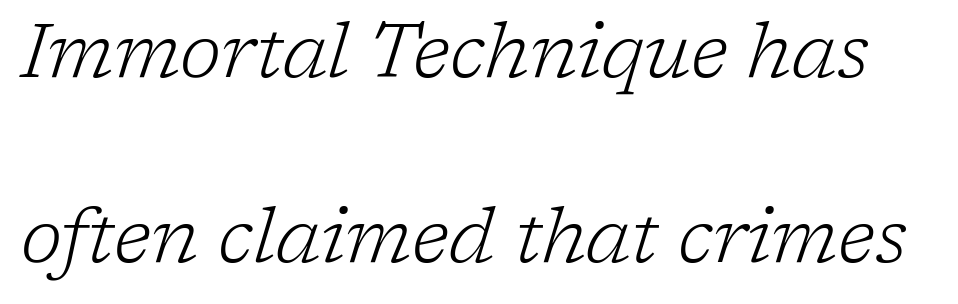
The image shows 76 px light serif type, italic (leaning right); set loose line spacing (2.43x), normal letter spacing, not underlined; low stroke contrast and a medium x-height.
